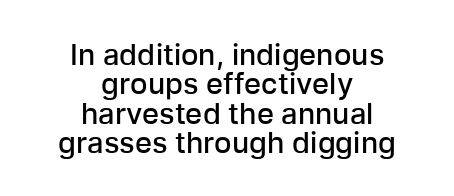
The image shows 29 px semibold sans-serif type, upright; set centered, tight line spacing (1.01x), normal letter spacing, not underlined; low stroke contrast and a medium x-height.
